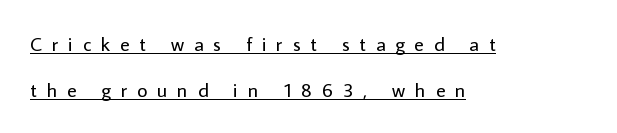
{"italic": "no", "bold": "no", "underline": "yes", "align": "left", "line_spacing": "loose", "line_spacing_ratio": 2.3, "letter_spacing": "wide", "letter_spacing_em": 0.49, "glyph_px": 20}
